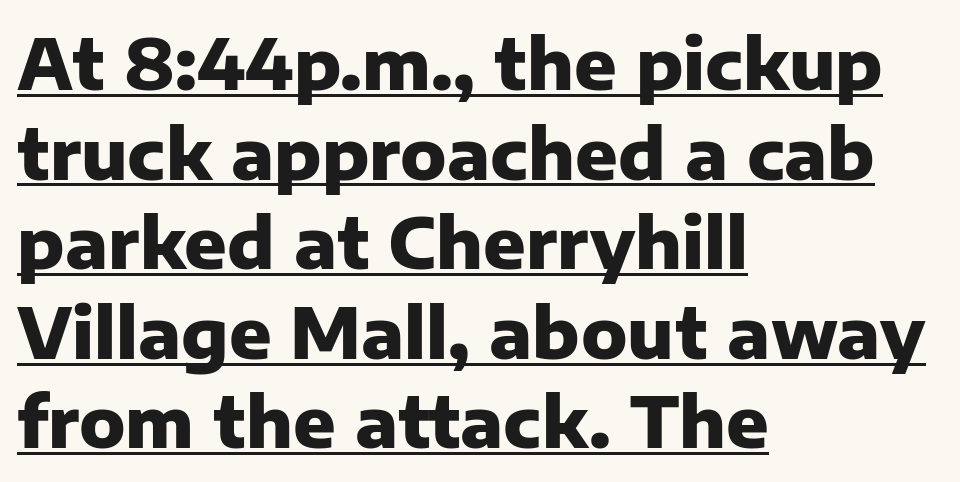
Q: Is the text bold? A: Yes.
Q: Is the text italic (slanted)? A: No, it is upright.
Q: Is the typeface a serif or a sans-serif typeface? A: Sans-serif.
Q: Is the text underlined? A: Yes.
Q: How is the paragraph aligned? A: Left-aligned.
Q: Is the spacing between letters normal or unusually wide? A: Normal.
Q: Is the spacing between lines tight, normal or loose? A: Normal.
Q: Width (condensed, normal, or wide)? A: Normal.
Q: Stroke contrast? A: Low.
Q: x-height? A: Medium.
Q: Monospaced? A: No.
